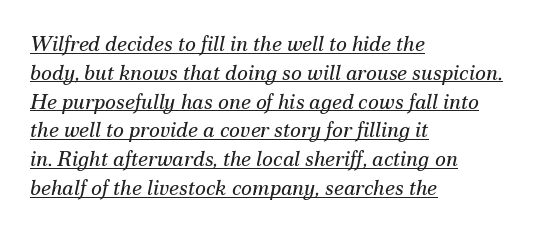
{"italic": "yes", "lean": "right", "slant_degrees": 12, "bold": "no", "underline": "yes", "align": "left", "line_spacing": "normal", "line_spacing_ratio": 1.37, "letter_spacing": "normal", "letter_spacing_em": 0.0, "glyph_px": 21}
